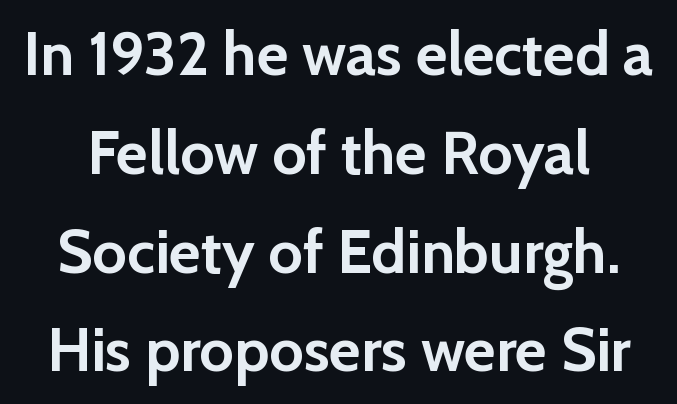
{"serif": "no", "italic": "no", "bold": "yes", "weight": "semibold", "width": "normal", "stroke_contrast": "low", "x_height": "medium", "monospaced": "no", "underline": "no", "line_spacing": "normal", "line_spacing_ratio": 1.62, "letter_spacing": "normal", "letter_spacing_em": 0.0, "glyph_px": 61}
